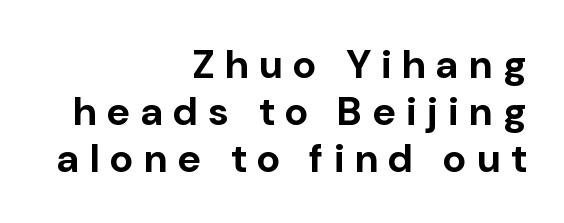
The image shows 40 px bold sans-serif type, upright; set right-aligned, line spacing 1.17x, unusually wide letter spacing (+0.27 em), not underlined; low stroke contrast and a medium x-height.
